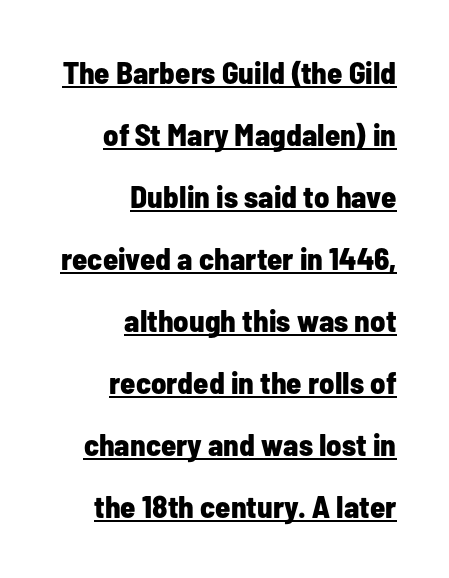
{"serif": "no", "italic": "no", "bold": "yes", "weight": "bold", "width": "condensed", "stroke_contrast": "low", "x_height": "medium", "monospaced": "no", "underline": "yes", "align": "right", "line_spacing": "loose", "line_spacing_ratio": 2.0, "letter_spacing": "normal", "letter_spacing_em": 0.0, "glyph_px": 31}
